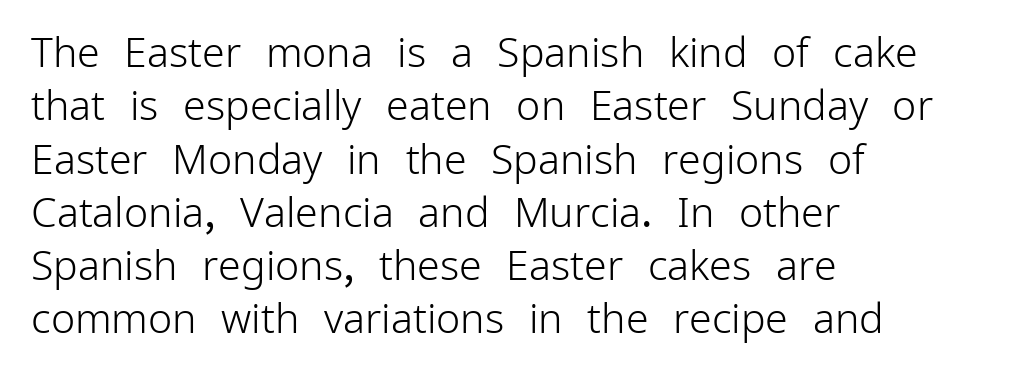
{"serif": "no", "italic": "no", "bold": "no", "weight": "light", "width": "normal", "stroke_contrast": "low", "x_height": "medium", "monospaced": "no", "underline": "no", "align": "left", "line_spacing": "normal", "line_spacing_ratio": 1.3, "letter_spacing": "normal", "letter_spacing_em": 0.0, "glyph_px": 41}
